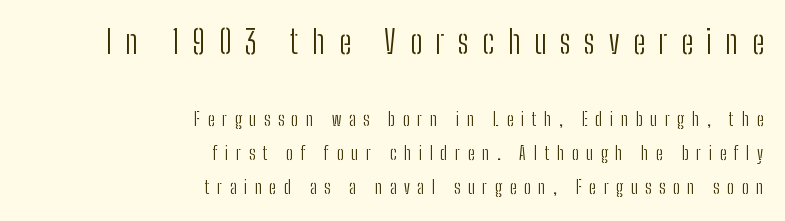
The image shows 32 px light, condensed sans-serif type, upright; set right-aligned, line spacing 1.89x, unusually wide letter spacing (+0.43 em), not underlined; the first (top) block is 1.78x larger; low stroke contrast and a medium x-height.
